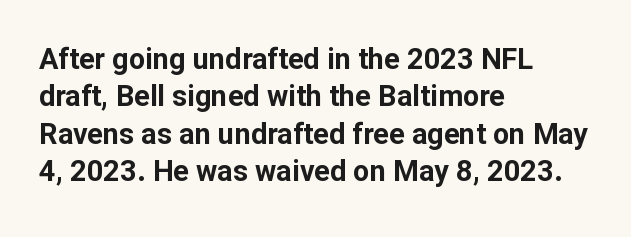
Q: Is the text bold? A: Yes.
Q: Is the text italic (slanted)? A: No, it is upright.
Q: Is the typeface a serif or a sans-serif typeface? A: Sans-serif.
Q: Is the text underlined? A: No.
Q: How is the paragraph aligned? A: Left-aligned.
Q: Is the spacing between letters normal or unusually wide? A: Normal.
Q: Is the spacing between lines tight, normal or loose? A: Normal.
Q: Width (condensed, normal, or wide)? A: Normal.
Q: Stroke contrast? A: Low.
Q: x-height? A: Medium.
Q: Monospaced? A: No.
